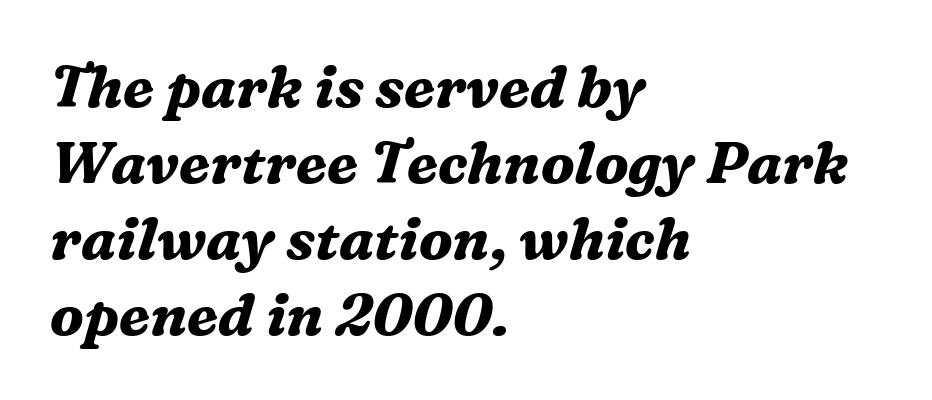
{"serif": "yes", "italic": "yes", "lean": "right", "slant_degrees": 16, "bold": "yes", "weight": "bold", "width": "normal", "stroke_contrast": "medium", "x_height": "medium", "monospaced": "no", "underline": "no", "align": "left", "line_spacing": "normal", "line_spacing_ratio": 1.31, "letter_spacing": "normal", "letter_spacing_em": 0.0, "glyph_px": 58}
